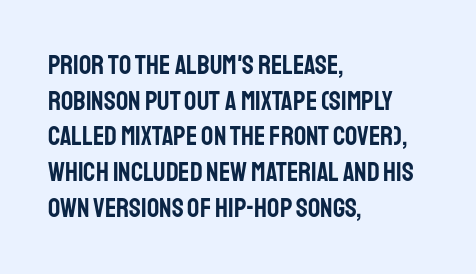
Q: Is the text italic (slanted)? A: No, it is upright.
Q: Is the text underlined? A: No.
Q: How is the paragraph aligned? A: Left-aligned.
Q: Is the spacing between letters normal or unusually wide? A: Normal.
Q: Is the spacing between lines tight, normal or loose? A: Normal.
